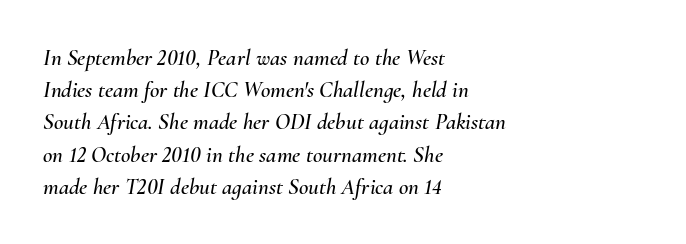
The image shows 23 px text type, italic (leaning right); set left-aligned, normal line spacing (1.4x), normal letter spacing, not underlined.
